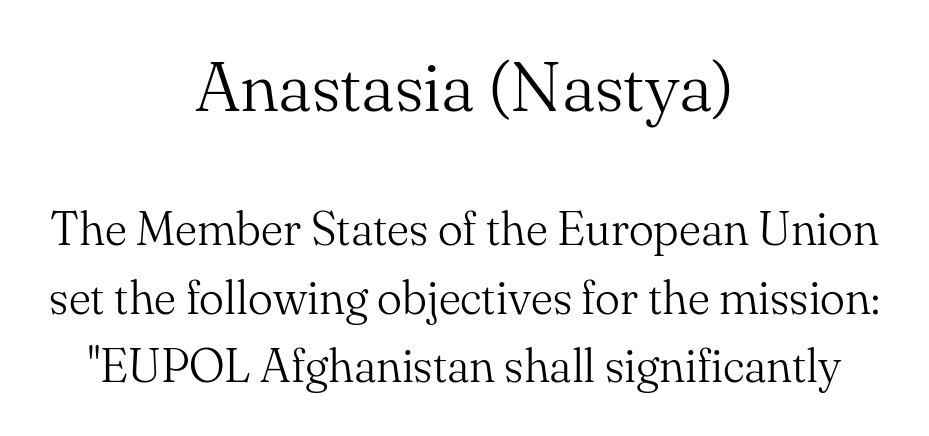
Small tapered or slab feet sit at the stroke ends, so this counts as serif. Each letter keeps its own natural width here, so spacing adapts to shape. Check the space under the baseline: it is left empty. Whoever set this made the first block the dominant, larger element. The vertical gap from one line to the next is medium. The compositor balanced each line on the midline.
